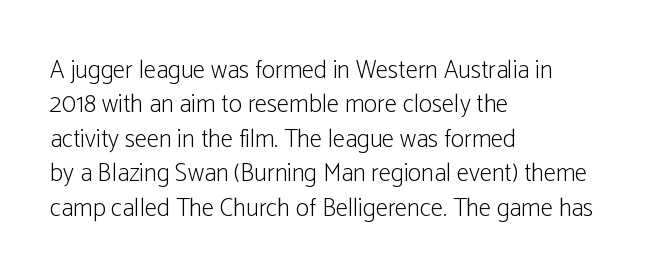
{"italic": "no", "bold": "no", "underline": "no", "align": "left", "line_spacing": "normal", "line_spacing_ratio": 1.38, "letter_spacing": "normal", "letter_spacing_em": 0.0, "glyph_px": 25}
